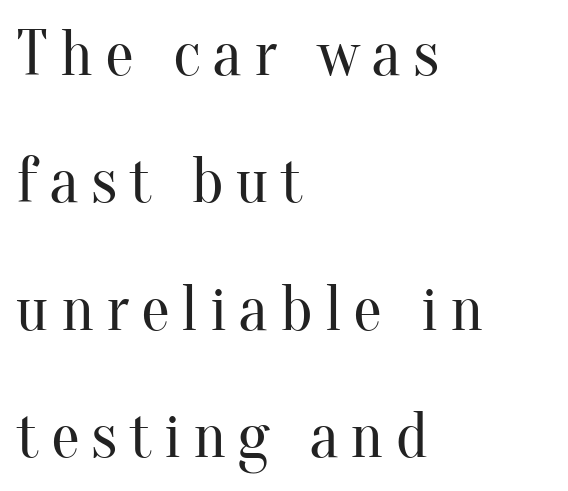
The image shows 65 px regular-weight serif type, upright; set left-aligned, loose line spacing (1.96x), not underlined; medium stroke contrast and a small x-height.
